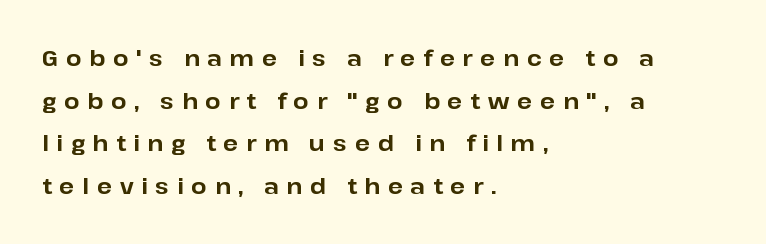
The image shows 22 px bold type, upright; set left-aligned, loose line spacing (1.94x), unusually wide letter spacing (+0.35 em), not underlined.
